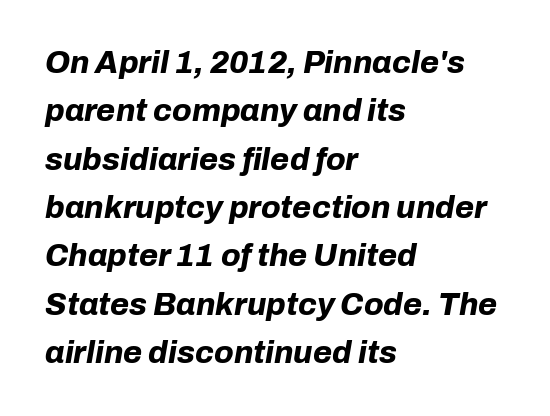
The image shows 31 px bold type, italic (leaning right); set left-aligned, normal line spacing (1.56x), normal letter spacing, not underlined; low stroke contrast and a medium x-height.
